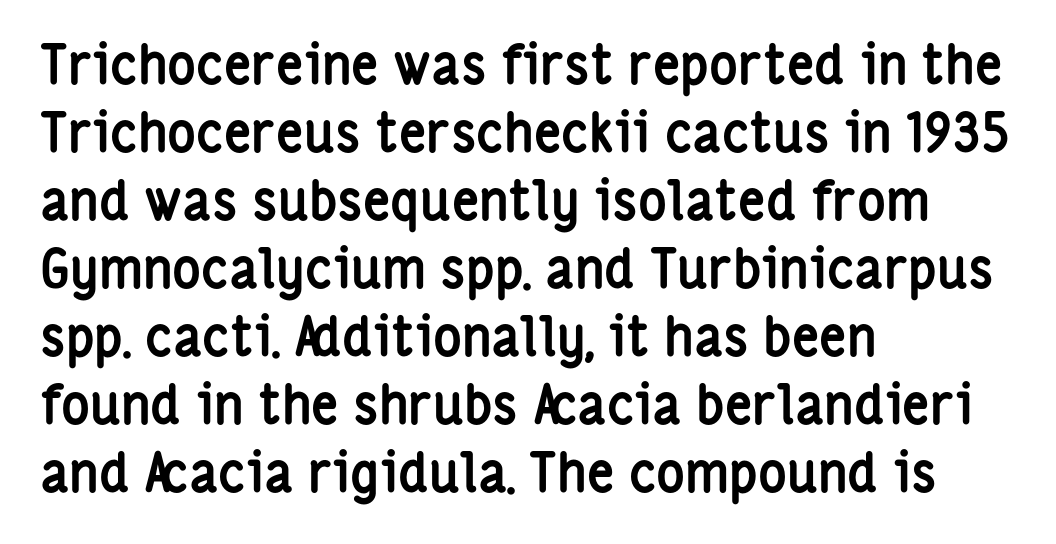
{"serif": "no", "italic": "no", "bold": "yes", "weight": "semibold", "width": "condensed", "stroke_contrast": "low", "x_height": "medium", "monospaced": "no", "underline": "no", "align": "left", "line_spacing": "normal", "line_spacing_ratio": 1.26, "letter_spacing": "normal", "letter_spacing_em": 0.0, "glyph_px": 54}
